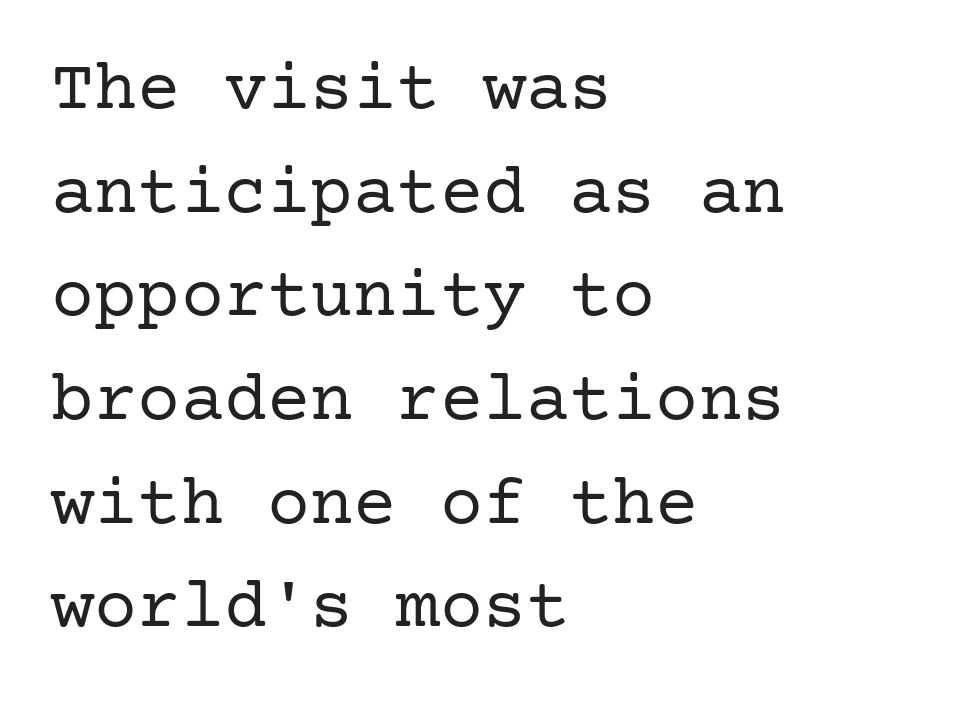
The image shows 72 px regular-weight serif type, upright; set left-aligned, normal line spacing (1.44x), normal letter spacing, not underlined; low stroke contrast and a medium x-height.
